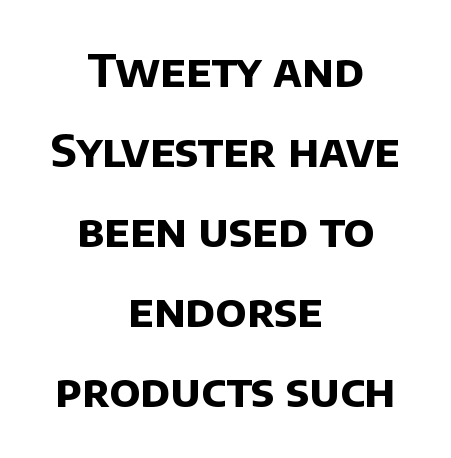
Q: Is the text bold? A: Yes.
Q: Is the typeface a serif or a sans-serif typeface? A: Sans-serif.
Q: Is the text underlined? A: No.
Q: How is the paragraph aligned? A: Centered.
Q: Is the spacing between letters normal or unusually wide? A: Normal.
Q: Width (condensed, normal, or wide)? A: Normal.
Q: Stroke contrast? A: Low.
Q: x-height? A: Large.
Q: Monospaced? A: No.
